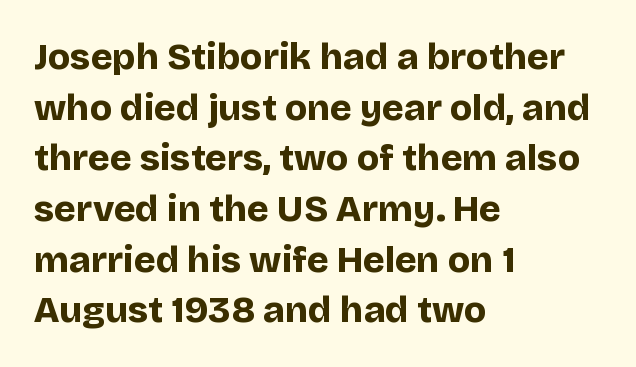
Nope, not italic — everything's standing straight. I'd call this a sans setting — the letters go barefoot. The face used here is proportionally spaced, like ordinary book or web type. These lines carry a lot of weight — the face is fully bold.
